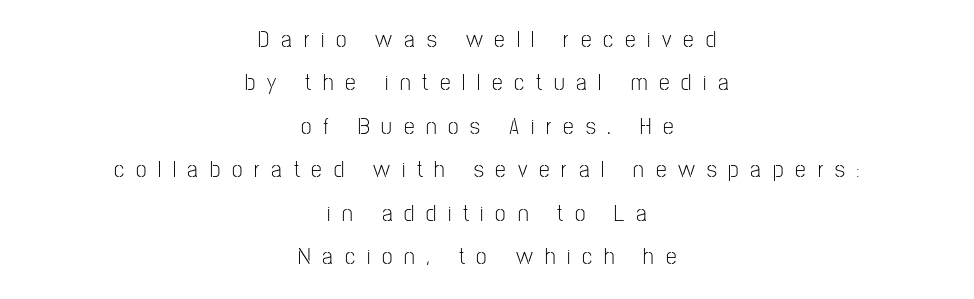
{"italic": "no", "bold": "no", "underline": "no", "align": "center", "line_spacing_ratio": 1.81, "letter_spacing": "wide", "letter_spacing_em": 0.49, "glyph_px": 24}
